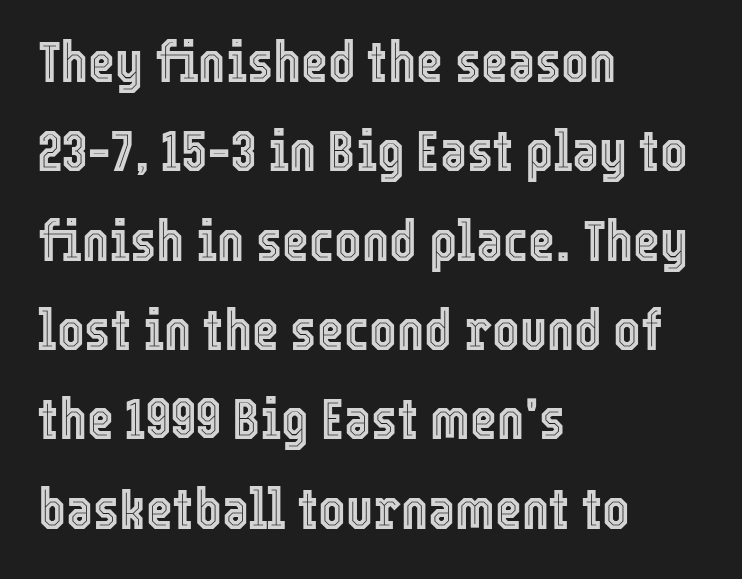
{"italic": "no", "width": "condensed", "x_height": "medium", "monospaced": "no", "underline": "no", "align": "left", "line_spacing": "normal", "line_spacing_ratio": 1.54, "letter_spacing": "normal", "letter_spacing_em": 0.0, "glyph_px": 58}
